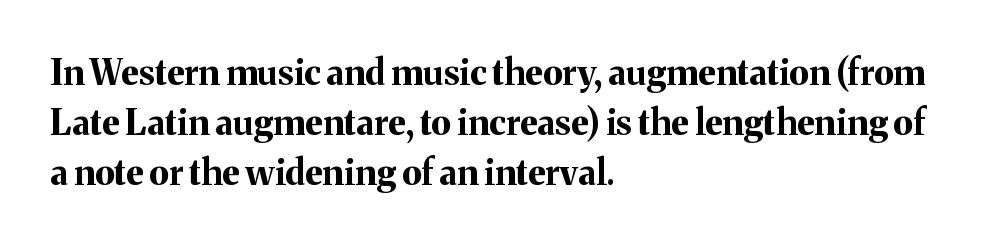
The image shows 35 px bold serif type, upright; set left-aligned, normal line spacing (1.43x), normal letter spacing, not underlined; medium stroke contrast and a medium x-height.
